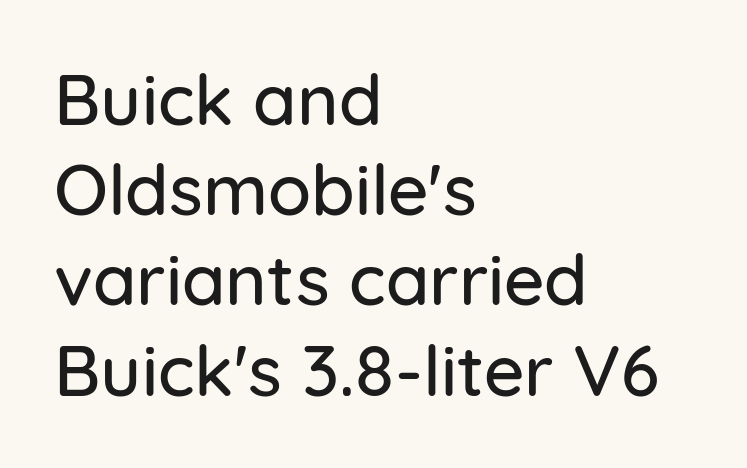
The image shows 71 px sans-serif type, upright; set left-aligned, normal line spacing (1.27x), normal letter spacing, not underlined; low stroke contrast and a medium x-height.
